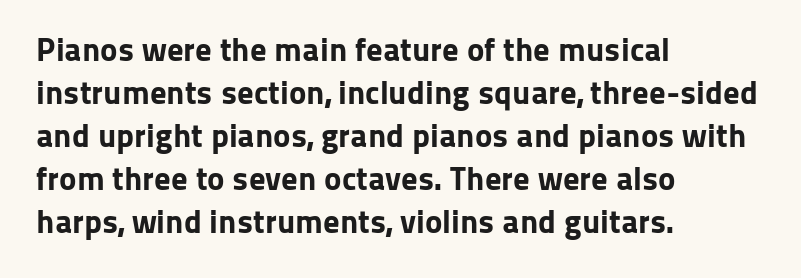
{"serif": "no", "italic": "no", "bold": "yes", "weight": "bold", "width": "normal", "stroke_contrast": "low", "x_height": "medium", "monospaced": "no", "underline": "no", "align": "left", "line_spacing": "normal", "line_spacing_ratio": 1.3, "letter_spacing": "normal", "letter_spacing_em": 0.0, "glyph_px": 33}
